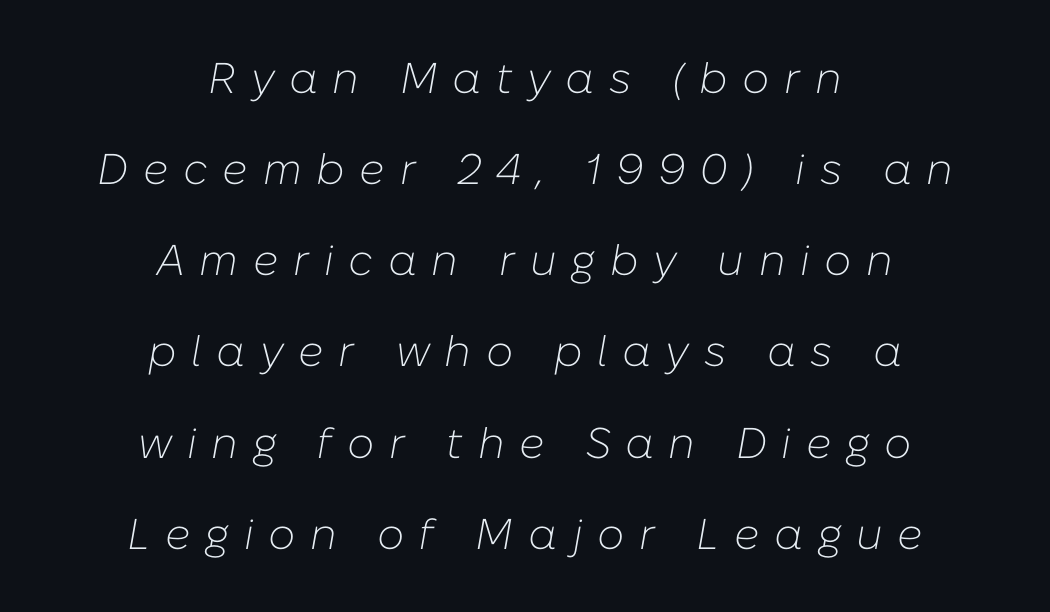
{"italic": "yes", "lean": "right", "slant_degrees": 10, "bold": "no", "weight": "light", "width": "normal", "stroke_contrast": "low", "x_height": "medium", "monospaced": "no", "underline": "no", "align": "center", "line_spacing": "loose", "line_spacing_ratio": 2.12, "letter_spacing": "wide", "letter_spacing_em": 0.34, "glyph_px": 43}
